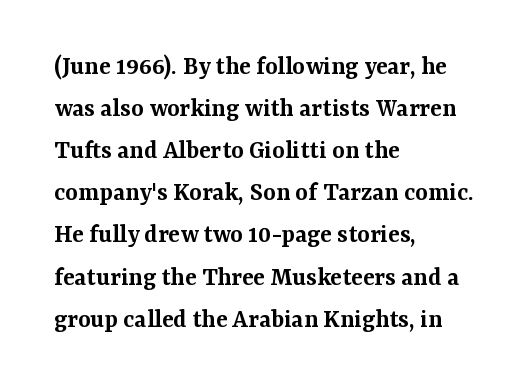
The image shows 27 px text type, upright; set left-aligned, normal line spacing (1.56x), normal letter spacing, not underlined.
